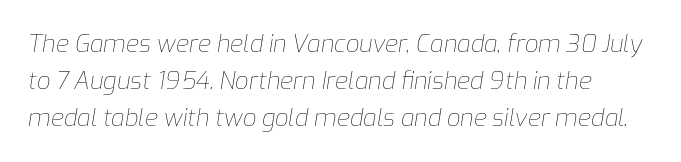
Q: Is the text bold? A: No.
Q: Is the text italic (slanted)? A: Yes, it leans right by about 9 degrees.
Q: Is the text underlined? A: No.
Q: How is the paragraph aligned? A: Left-aligned.
Q: Is the spacing between letters normal or unusually wide? A: Normal.
Q: Is the spacing between lines tight, normal or loose? A: Normal.
